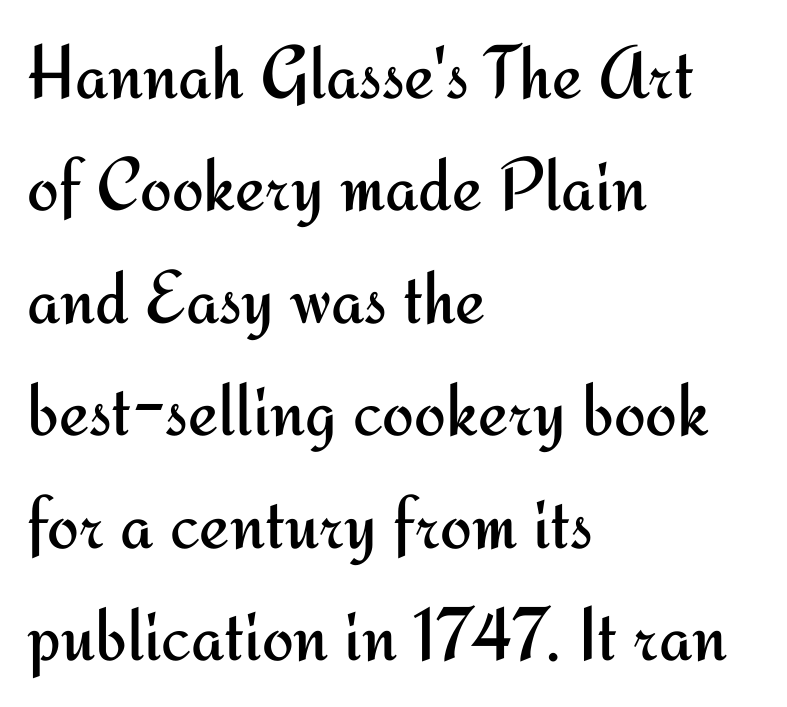
The image shows 76 px regular-weight sans-serif type, upright; set left-aligned, normal line spacing (1.48x), normal letter spacing, not underlined; medium stroke contrast and a small x-height.
